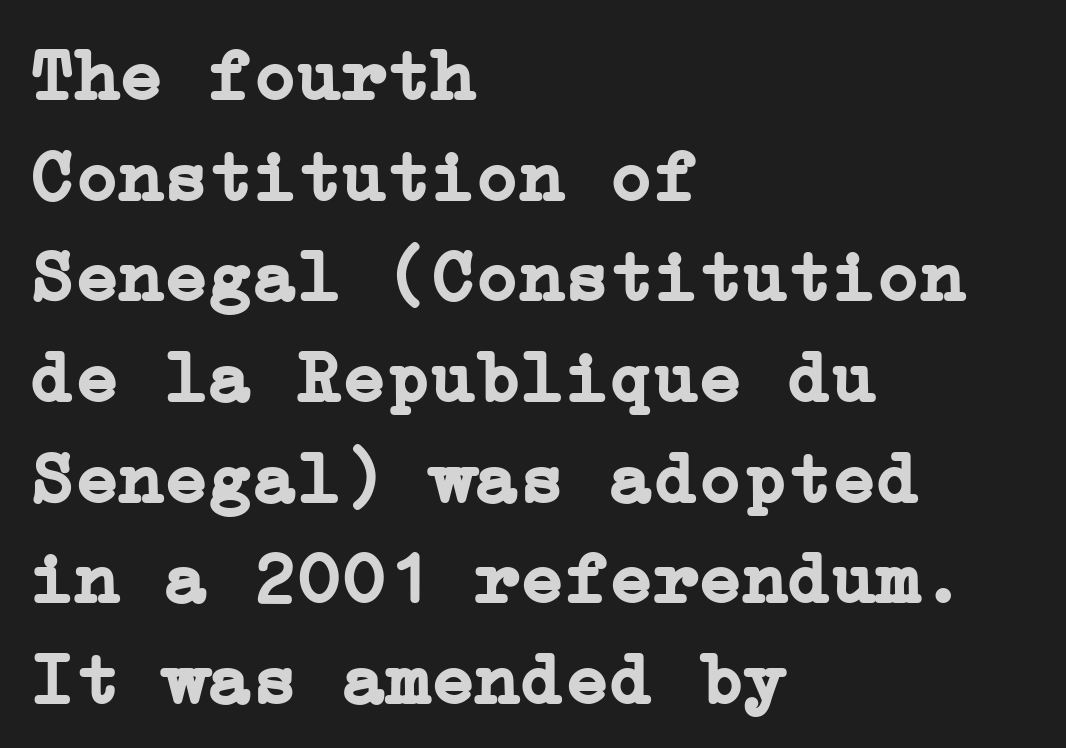
The line-height multiplier appears to be the usual default. Observe the ordinary spacing: letters are neighbours, not strangers. Chunky letters — that's bold for sure. Nope, not italic — everything's standing straight. Check under the words: just untouched page. Typographically, this falls in the serif category.
